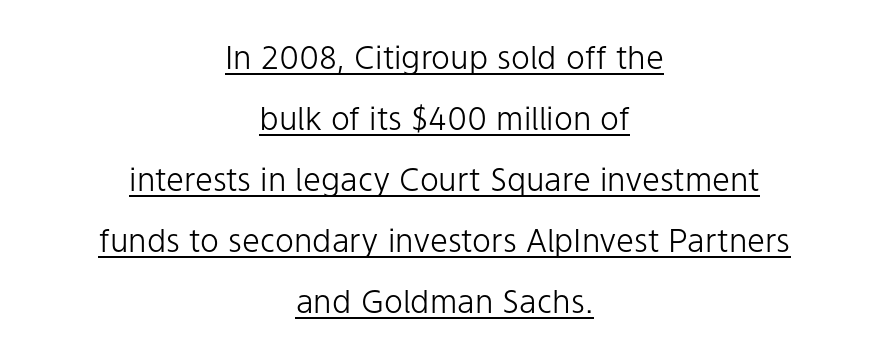
{"serif": "no", "italic": "no", "bold": "no", "weight": "light", "width": "normal", "stroke_contrast": "low", "x_height": "medium", "monospaced": "no", "underline": "yes", "align": "center", "line_spacing": "loose", "line_spacing_ratio": 1.91, "letter_spacing": "normal", "letter_spacing_em": 0.0, "glyph_px": 32}
